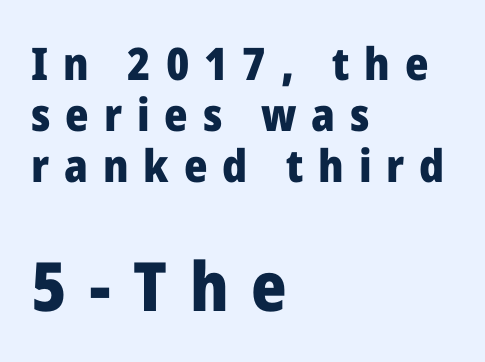
Q: Is the text bold? A: Yes.
Q: Is the text italic (slanted)? A: No, it is upright.
Q: Is the typeface a serif or a sans-serif typeface? A: Sans-serif.
Q: Is the text underlined? A: No.
Q: How is the paragraph aligned? A: Left-aligned.
Q: Is the spacing between letters normal or unusually wide? A: Unusually wide.
Q: Is the spacing between lines tight, normal or loose? A: Tight.
Q: Which block of text is set in a larger size, the first (top) or the second (bottom)? A: The second (bottom) one.
Q: Width (condensed, normal, or wide)? A: Normal.
Q: Stroke contrast? A: Low.
Q: x-height? A: Medium.
Q: Monospaced? A: No.
